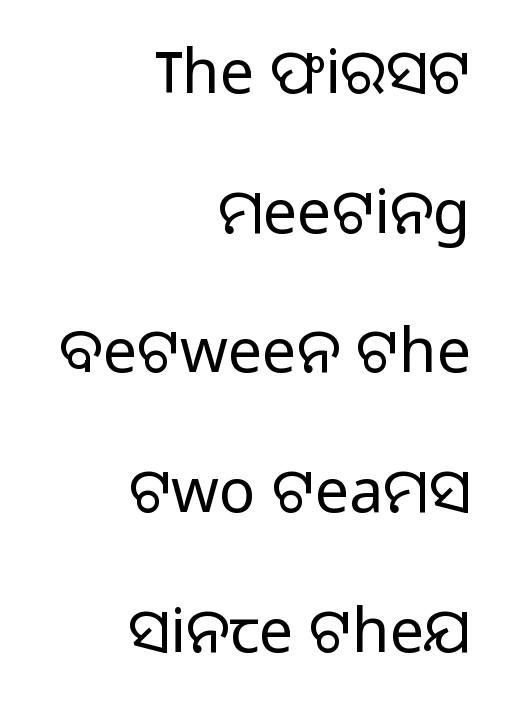
Q: Is the text bold? A: No.
Q: Is the text italic (slanted)? A: No, it is upright.
Q: Is the typeface a serif or a sans-serif typeface? A: Sans-serif.
Q: Is the text underlined? A: No.
Q: How is the paragraph aligned? A: Right-aligned.
Q: Is the spacing between letters normal or unusually wide? A: Normal.
Q: Is the spacing between lines tight, normal or loose? A: Loose.
Q: Width (condensed, normal, or wide)? A: Normal.
Q: Stroke contrast? A: Low.
Q: x-height? A: Medium.
Q: Monospaced? A: No.
